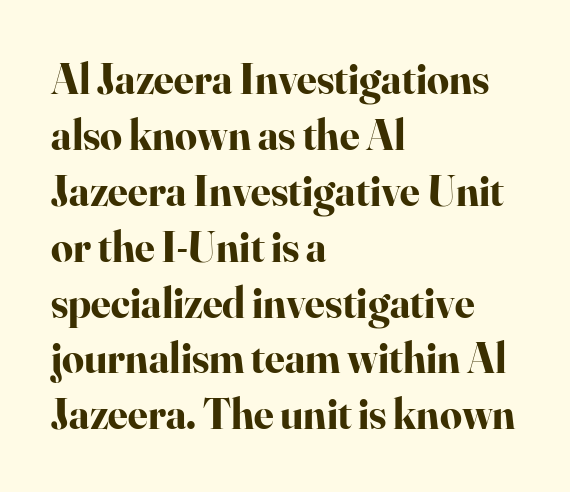
The image shows 43 px bold serif type, upright; set left-aligned, normal line spacing (1.3x), normal letter spacing, not underlined; high stroke contrast and a small x-height.
